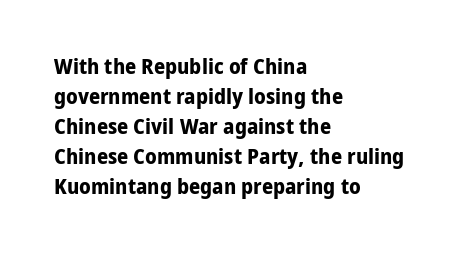
The image shows 22 px bold type, upright; set left-aligned, normal line spacing (1.36x), normal letter spacing, not underlined.
